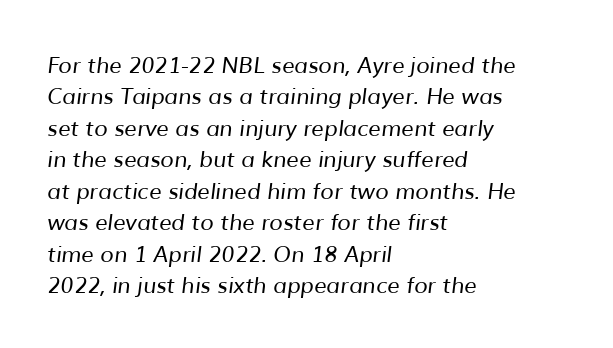
{"bold": "no", "underline": "no", "align": "left", "line_spacing": "normal", "line_spacing_ratio": 1.43, "letter_spacing": "normal", "letter_spacing_em": 0.0, "glyph_px": 22}
